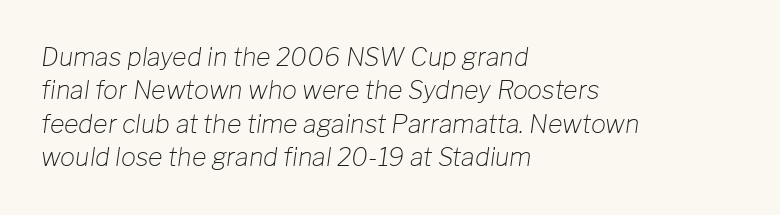
The image shows 25 px text type, italic (leaning right); set left-aligned, normal line spacing (1.34x), normal letter spacing, not underlined.
